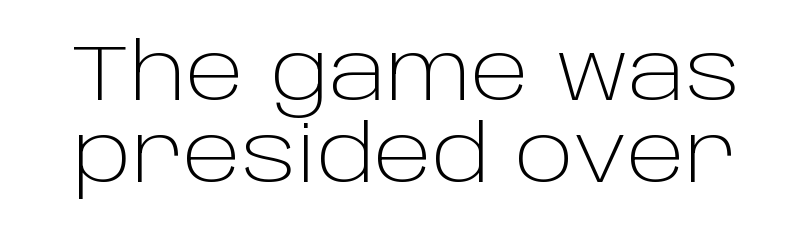
The passage shown is typed in a proportional face where columns would drift. Is this a sans? Yes — the strokes have no serifs. Caption: standard tracking, unaltered. Summary of vertical rhythm: compact, with narrow interline spacing. Posture: straight, roman, zero tilt. The cut favours lightness, reaching ordinary text weight at its darkest.
